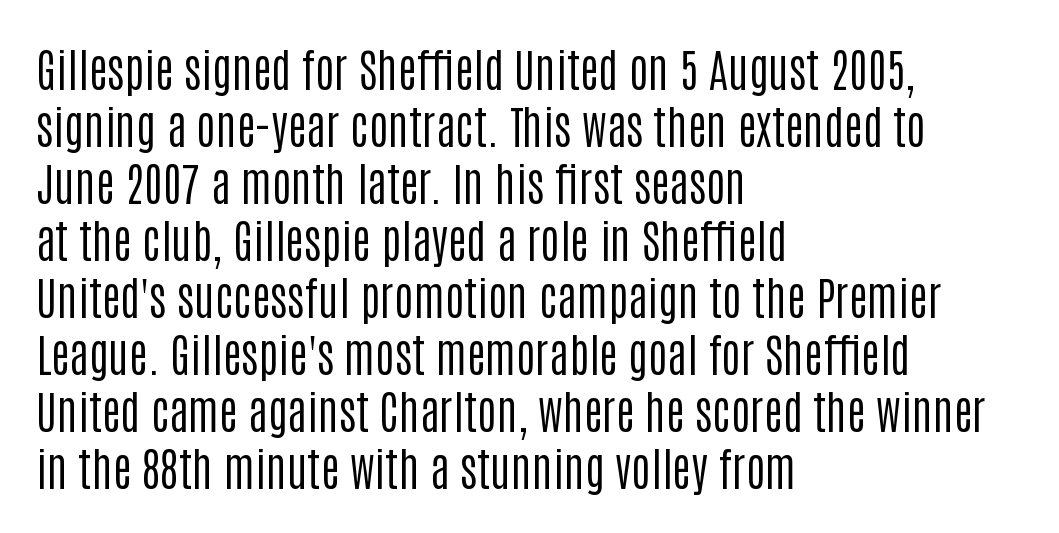
Q: Is the text bold? A: No.
Q: Is the text italic (slanted)? A: No, it is upright.
Q: Is the typeface a serif or a sans-serif typeface? A: Sans-serif.
Q: Is the text underlined? A: No.
Q: How is the paragraph aligned? A: Left-aligned.
Q: Is the spacing between letters normal or unusually wide? A: Normal.
Q: Width (condensed, normal, or wide)? A: Condensed.
Q: Stroke contrast? A: Low.
Q: x-height? A: Large.
Q: Monospaced? A: No.
